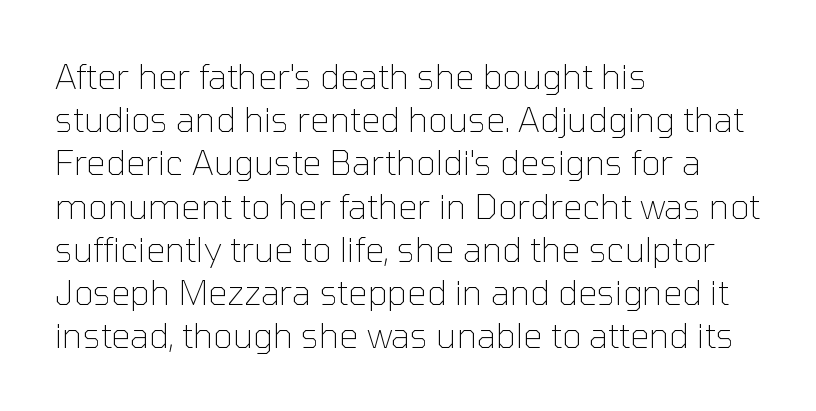
Quick note: not italic, upright. Each new line begins a customary step beneath the previous one. Here the glyphs are tracked normally, forming tight word shapes. Classification — sans serif. The text block is weighted toward the left margin, trailing off unevenly rightward.
